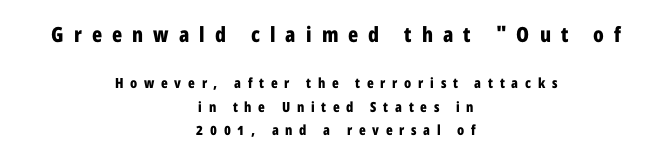
The image shows 21 px bold type, upright; set centered, normal line spacing (1.68x), unusually wide letter spacing (+0.48 em), not underlined; the first (top) block is 1.5x larger.
